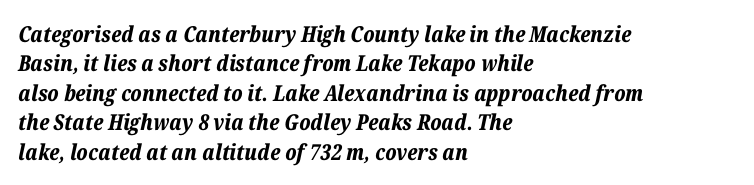
{"italic": "yes", "lean": "right", "slant_degrees": 12, "bold": "yes", "underline": "no", "align": "left", "line_spacing": "normal", "line_spacing_ratio": 1.34, "letter_spacing": "normal", "letter_spacing_em": 0.0, "glyph_px": 22}
